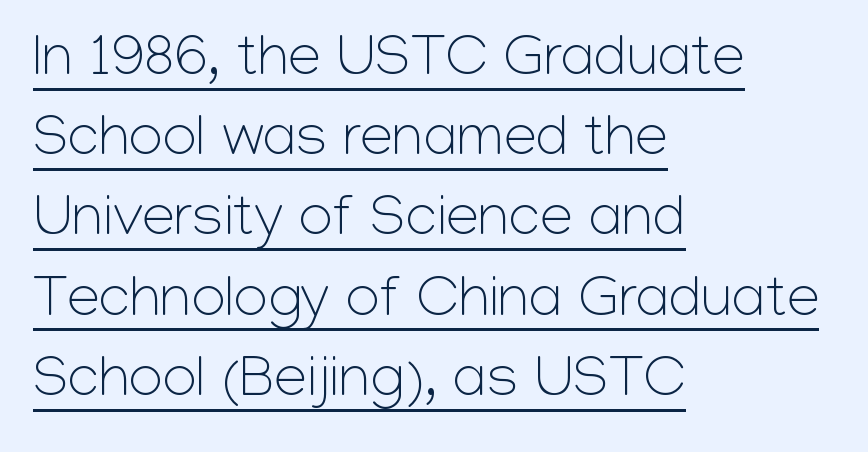
Nope, no serifs anywhere on these letters. Is the type heavy? It reads as light-to-regular instead. Posture: straight, roman, zero tilt. This sample keeps an unexceptional amount of space between lines. Quick note: underline on. Standard letterfit; no display-style spreading of the glyphs.
